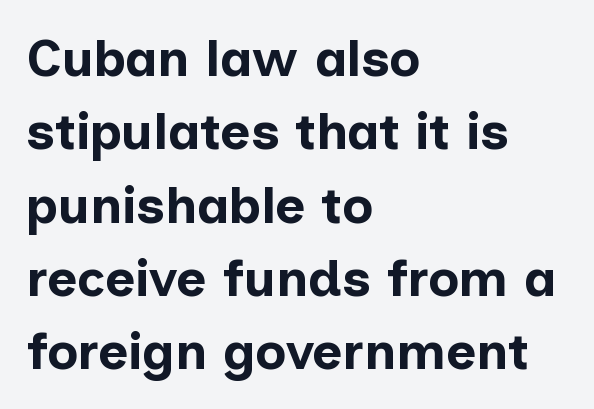
Q: Is the text bold? A: Yes.
Q: Is the text italic (slanted)? A: No, it is upright.
Q: Is the typeface a serif or a sans-serif typeface? A: Sans-serif.
Q: Is the text underlined? A: No.
Q: How is the paragraph aligned? A: Left-aligned.
Q: Is the spacing between letters normal or unusually wide? A: Normal.
Q: Is the spacing between lines tight, normal or loose? A: Normal.
Q: Width (condensed, normal, or wide)? A: Normal.
Q: Stroke contrast? A: Low.
Q: x-height? A: Medium.
Q: Monospaced? A: No.
